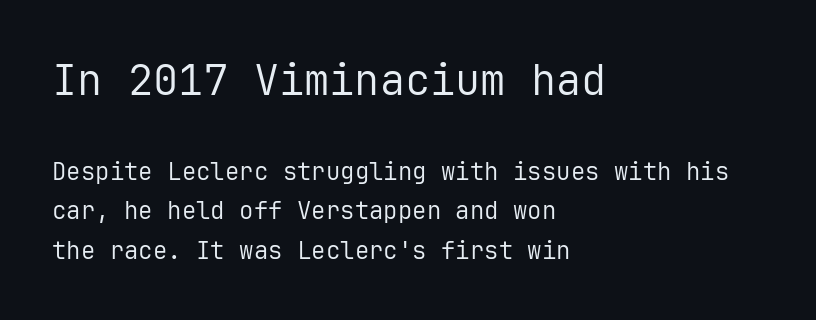
The image shows 42 px regular-weight sans-serif type, upright, monospaced; set left-aligned, normal line spacing (1.65x), normal letter spacing, not underlined; the first (top) block is 1.75x larger; low stroke contrast and a medium x-height.
